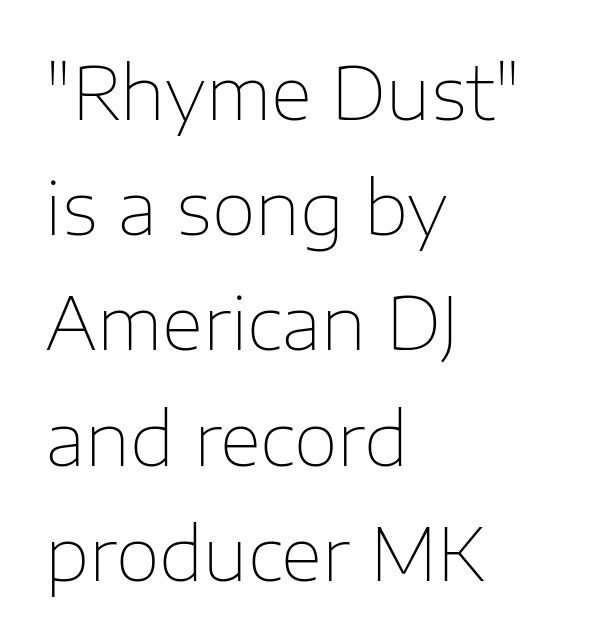
{"serif": "no", "italic": "no", "bold": "no", "weight": "thin", "width": "normal", "stroke_contrast": "low", "x_height": "medium", "monospaced": "no", "underline": "no", "align": "left", "line_spacing": "normal", "line_spacing_ratio": 1.6, "letter_spacing": "normal", "letter_spacing_em": 0.0, "glyph_px": 72}
